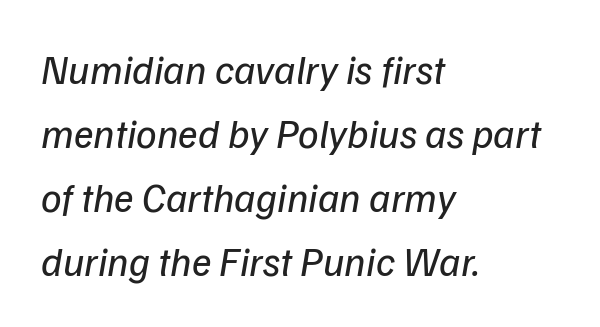
The image shows 41 px regular-weight type, italic (leaning right); set left-aligned, normal line spacing (1.56x), normal letter spacing, not underlined; low stroke contrast and a medium x-height.
